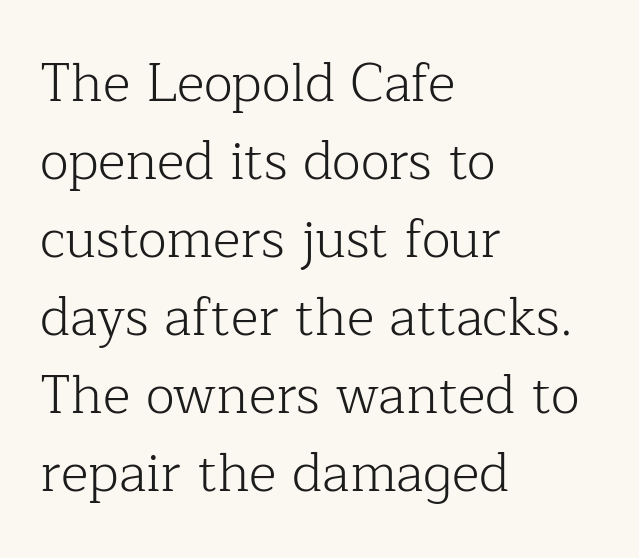
The image shows 53 px light serif type, upright; set left-aligned, normal line spacing (1.47x), normal letter spacing, not underlined; low stroke contrast and a medium x-height.
